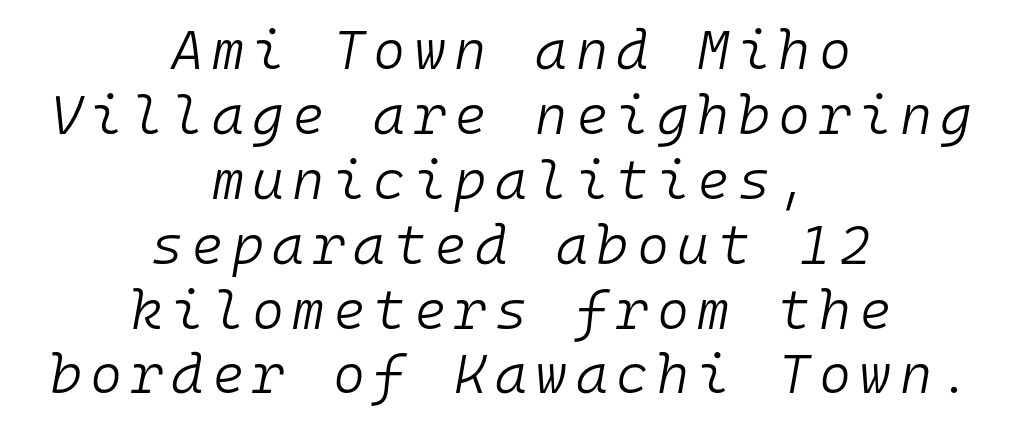
Q: Is the text bold? A: No.
Q: Is the text italic (slanted)? A: Yes, it leans right by about 10 degrees.
Q: Is the text underlined? A: No.
Q: How is the paragraph aligned? A: Centered.
Q: Width (condensed, normal, or wide)? A: Normal.
Q: Stroke contrast? A: Low.
Q: x-height? A: Medium.
Q: Monospaced? A: Yes.
